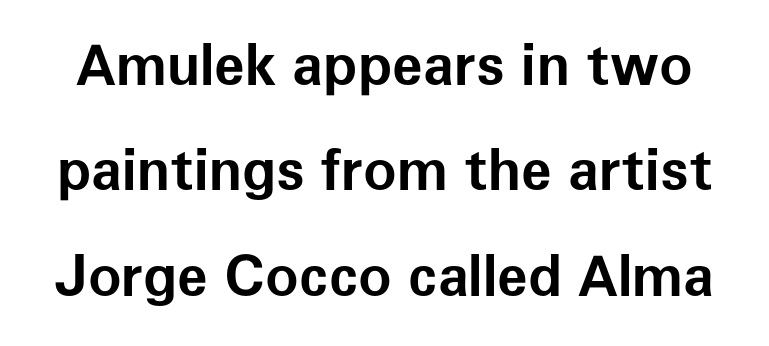
Q: Is the text bold? A: Yes.
Q: Is the text italic (slanted)? A: No, it is upright.
Q: Is the typeface a serif or a sans-serif typeface? A: Sans-serif.
Q: Is the text underlined? A: No.
Q: Is the spacing between letters normal or unusually wide? A: Normal.
Q: Width (condensed, normal, or wide)? A: Normal.
Q: Stroke contrast? A: Low.
Q: x-height? A: Medium.
Q: Monospaced? A: No.
